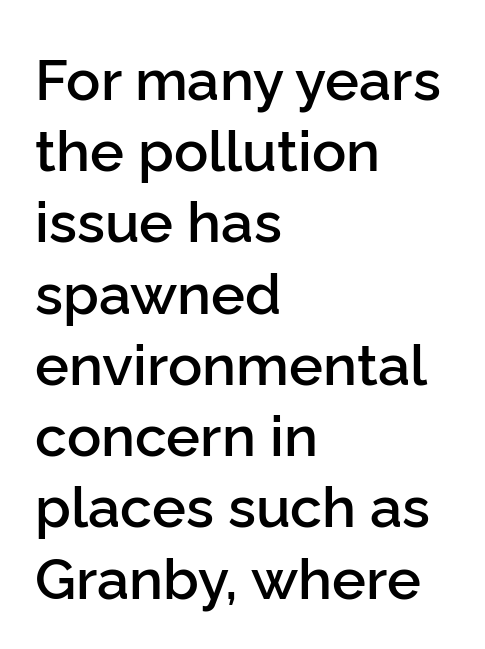
The letters stand upright; this is a roman face. Decoration check: the copy has no underline. Stems and bowls a touch heavier than normal — semibold. A typesetter would label this face a sans. These lines are set flush left with a ragged right edge.
